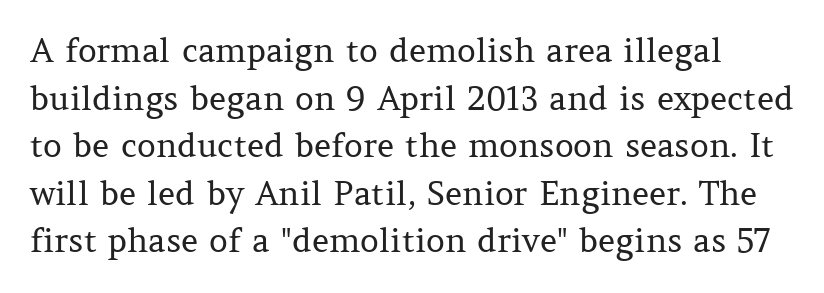
{"serif": "yes", "italic": "no", "bold": "no", "weight": "regular", "width": "normal", "stroke_contrast": "medium", "x_height": "medium", "monospaced": "no", "underline": "no", "line_spacing": "normal", "line_spacing_ratio": 1.44, "letter_spacing": "normal", "letter_spacing_em": 0.0, "glyph_px": 33}
